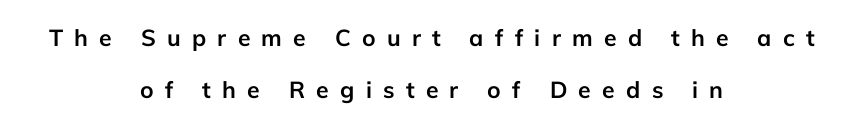
Notice how the stems are strictly vertical — no italics here. The passage is arranged like a title page — every line centered. The tracking reads as deliberately expanded to a designer's eye. The gap between lines stays unmarked. Horizontal bands of white between lines are thick stripes. Compared with an ordinary text face, these strokes are far heavier — a full bold.
